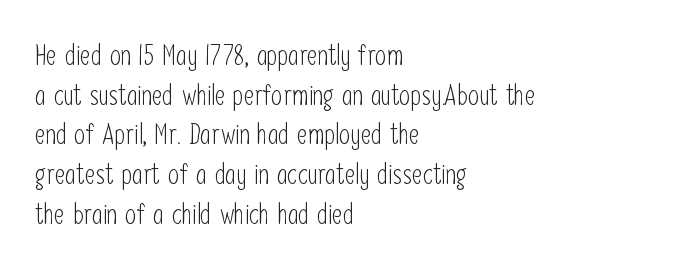
The image shows 29 px light, condensed sans-serif type, upright; set left-aligned, normal line spacing (1.37x), normal letter spacing, not underlined; low stroke contrast and a medium x-height.
